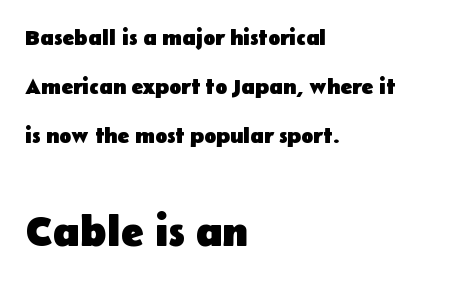
Q: Is the text bold? A: Yes.
Q: Is the text italic (slanted)? A: No, it is upright.
Q: Is the typeface a serif or a sans-serif typeface? A: Sans-serif.
Q: Is the text underlined? A: No.
Q: How is the paragraph aligned? A: Left-aligned.
Q: Is the spacing between letters normal or unusually wide? A: Normal.
Q: Is the spacing between lines tight, normal or loose? A: Loose.
Q: Which block of text is set in a larger size, the first (top) or the second (bottom)? A: The second (bottom) one.
Q: Width (condensed, normal, or wide)? A: Normal.
Q: Stroke contrast? A: Low.
Q: x-height? A: Medium.
Q: Monospaced? A: No.
